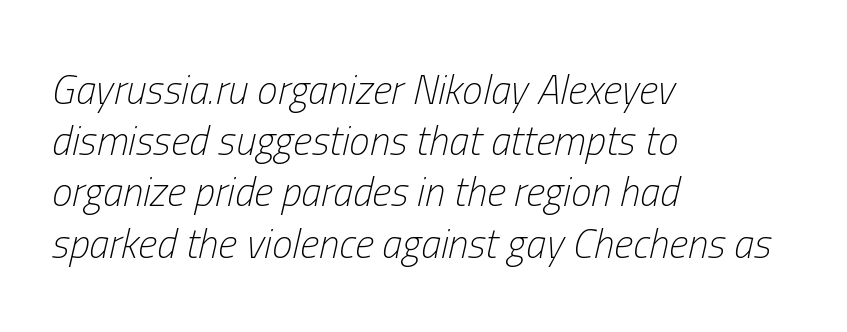
Q: Is the text bold? A: No.
Q: Is the text italic (slanted)? A: Yes, it leans right by about 13 degrees.
Q: Is the text underlined? A: No.
Q: How is the paragraph aligned? A: Left-aligned.
Q: Is the spacing between letters normal or unusually wide? A: Normal.
Q: Is the spacing between lines tight, normal or loose? A: Normal.
Q: Width (condensed, normal, or wide)? A: Condensed.
Q: Stroke contrast? A: Low.
Q: x-height? A: Medium.
Q: Monospaced? A: No.
